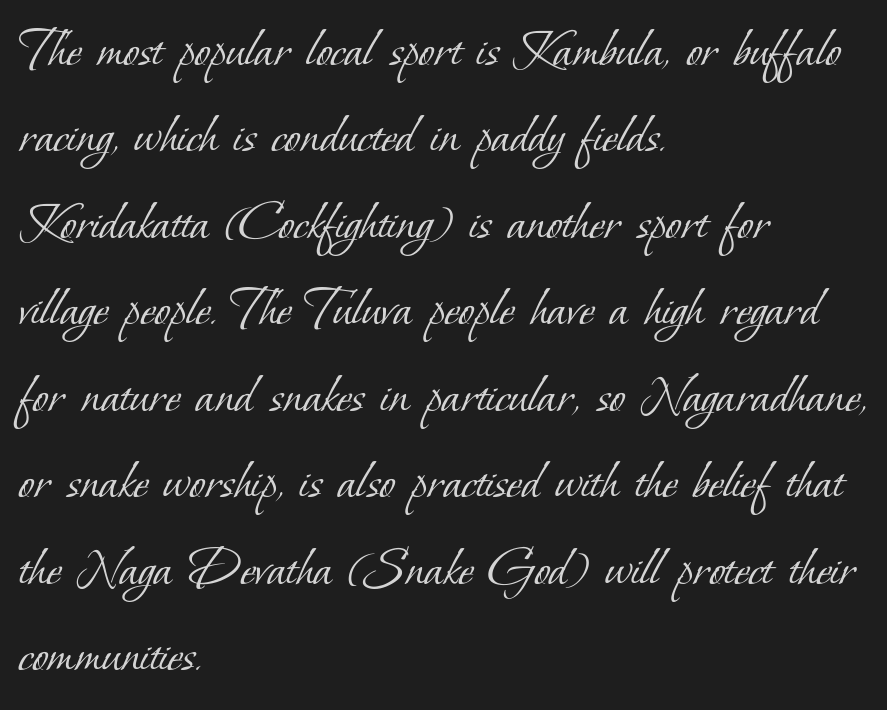
The image shows 58 px light serif type; set left-aligned, normal line spacing (1.49x), normal letter spacing, not underlined; low stroke contrast and a small x-height.
